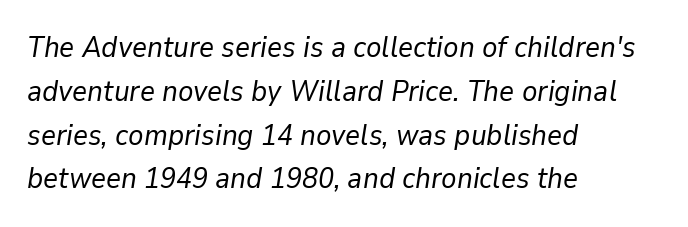
{"italic": "yes", "lean": "right", "slant_degrees": 9, "bold": "no", "weight": "regular", "width": "normal", "stroke_contrast": "low", "x_height": "medium", "monospaced": "no", "underline": "no", "align": "left", "line_spacing": "normal", "line_spacing_ratio": 1.51, "letter_spacing": "normal", "letter_spacing_em": 0.0, "glyph_px": 29}
